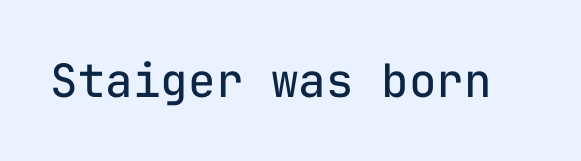
Stems here are at most as thick as an everyday book face. The passage shown is typed in a monospace face where columns stay perfectly aligned. I'd call this a sans setting — the letters go barefoot. Posture: vertical. Characters follow at the spacing the type designer built in.
